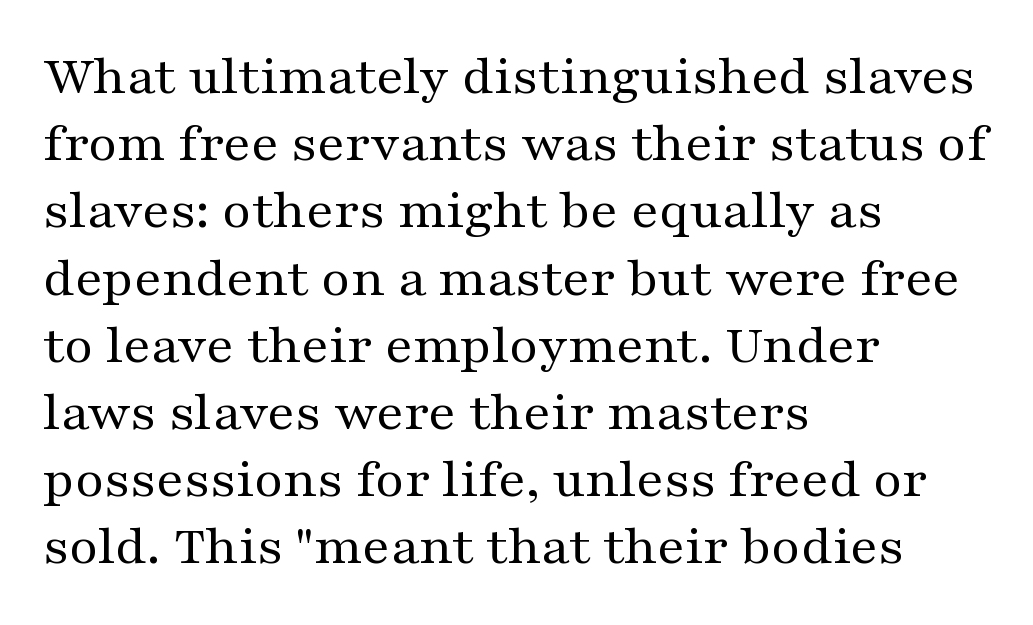
{"serif": "yes", "italic": "no", "bold": "no", "weight": "regular", "width": "wide", "stroke_contrast": "medium", "x_height": "medium", "monospaced": "no", "underline": "no", "align": "left", "line_spacing_ratio": 1.2, "letter_spacing": "normal", "letter_spacing_em": 0.0, "glyph_px": 56}
